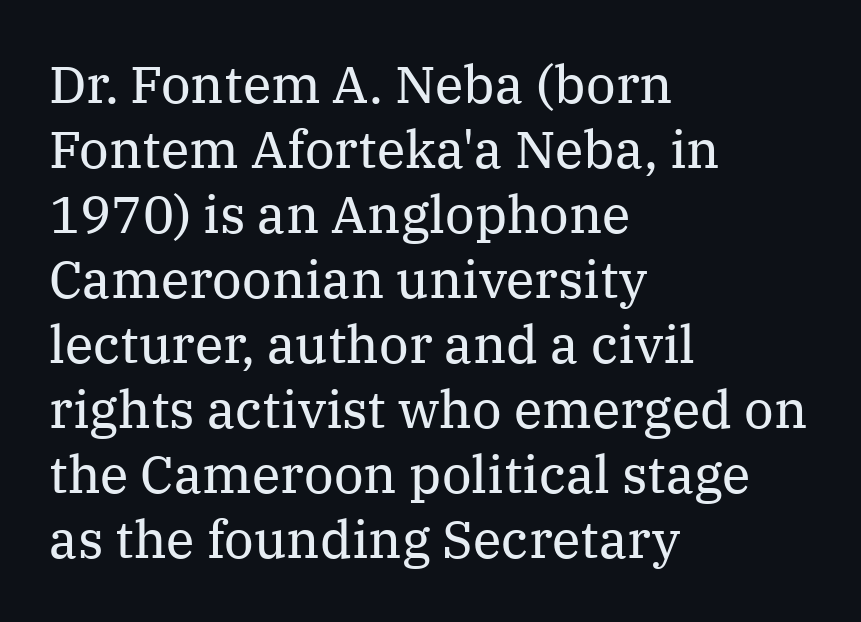
The image shows 52 px regular-weight serif type, upright; set left-aligned, normal line spacing (1.25x), normal letter spacing, not underlined; medium stroke contrast and a medium x-height.
